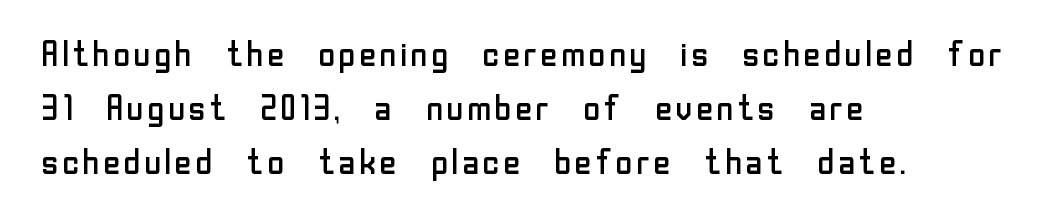
The image shows 35 px regular-weight sans-serif type, upright; set left-aligned, normal line spacing (1.54x), normal letter spacing, not underlined; low stroke contrast and a medium x-height.
